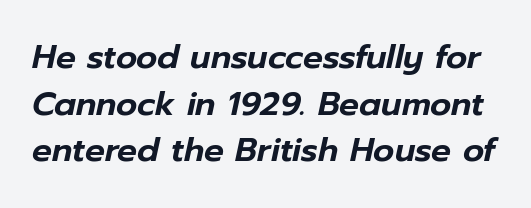
The specimen reads as italic at a glance. The rendering keeps characters at their native spacing. Each new line begins a customary step beneath the previous one. This sample has the flowing, uneven cadence of proportional lettering. Check the space under the baseline: it is left empty.
